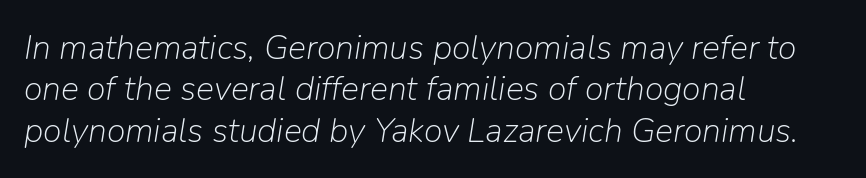
The image shows 34 px light type, italic (leaning right); set left-aligned, line spacing 1.22x, normal letter spacing, not underlined; low stroke contrast and a medium x-height.
